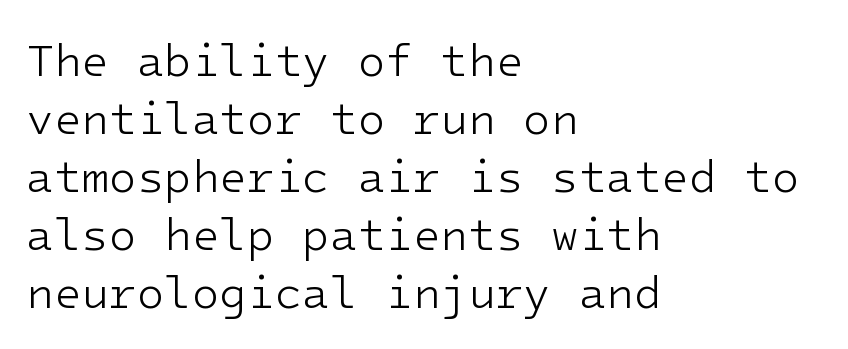
{"serif": "no", "italic": "no", "bold": "no", "weight": "light", "width": "normal", "stroke_contrast": "low", "x_height": "medium", "underline": "no", "align": "left", "line_spacing": "normal", "line_spacing_ratio": 1.29, "letter_spacing": "normal", "letter_spacing_em": 0.0, "glyph_px": 45}
